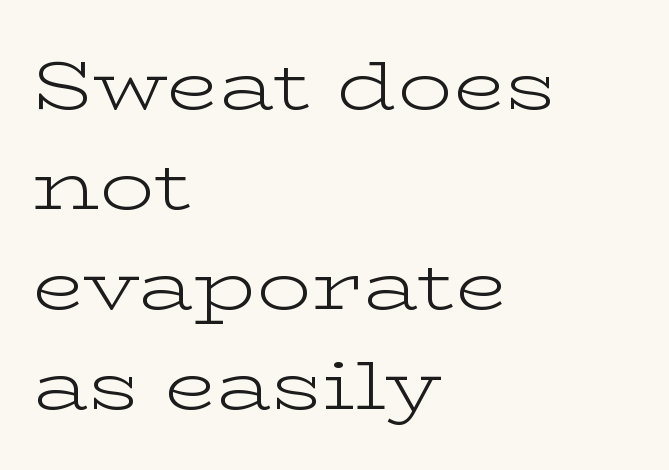
The image shows 68 px light, wide serif type, upright; set left-aligned, normal line spacing (1.47x), normal letter spacing, not underlined; low stroke contrast and a medium x-height.
